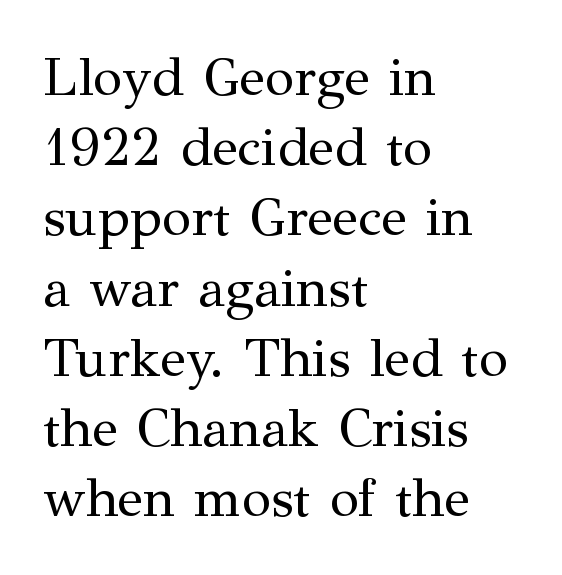
A quiet, ordinary-to-light weight characterises the typeface. Standard letterfit; no display-style spreading of the glyphs. Lines of text with bare space underneath. You can tell it's not italic because the verticals are truly vertical. Line starts are locked; line ends wander. The designer left line spacing at the default.
